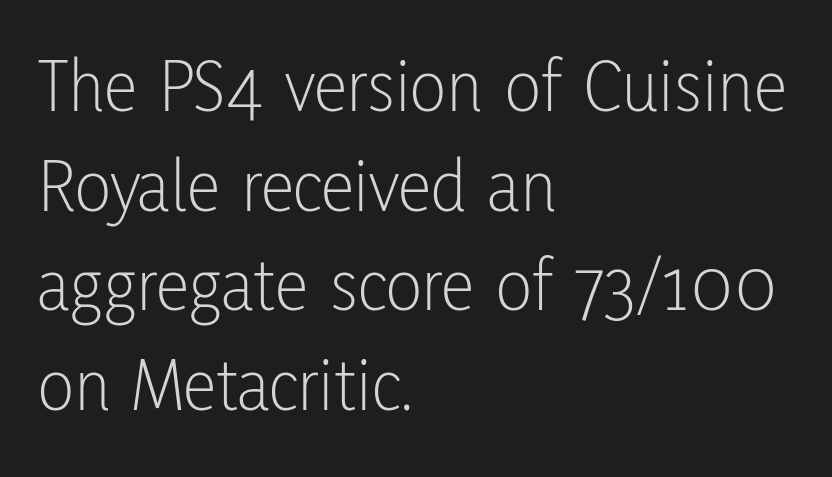
Inter-character spacing is left at the font's built-in metrics. Line spacing here is normal. Check under the words: just untouched page. This rendering employs a face without finishing strokes, i.e., a sans-serif. The type sits square on the baseline with zero lean.
